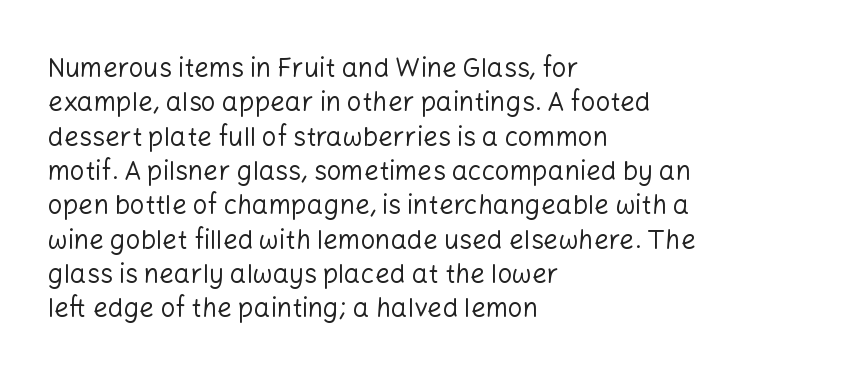
{"italic": "no", "bold": "no", "underline": "no", "align": "left", "line_spacing": "normal", "line_spacing_ratio": 1.32, "letter_spacing": "normal", "letter_spacing_em": 0.0, "glyph_px": 26}
